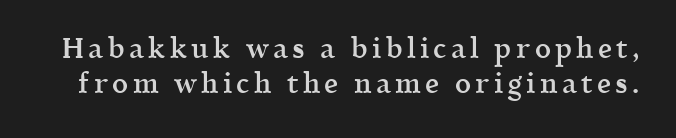
Typographically, this falls in the serif category. Ascenders rise straight up at ninety degrees. Does the leading feel generous? No, just average. Just letters on the line, the space beneath them empty. This sample has the flowing, uneven cadence of proportional lettering. The sample has been set in demibold, a notch under bold.
